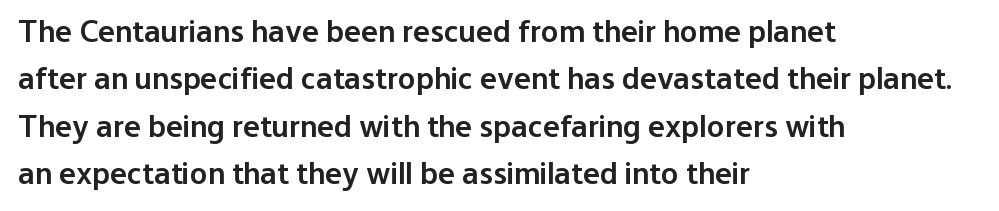
{"serif": "no", "italic": "no", "bold": "semi", "weight": "semibold", "width": "normal", "stroke_contrast": "low", "x_height": "medium", "monospaced": "no", "underline": "no", "align": "left", "line_spacing": "normal", "line_spacing_ratio": 1.48, "letter_spacing": "normal", "letter_spacing_em": 0.0, "glyph_px": 32}
